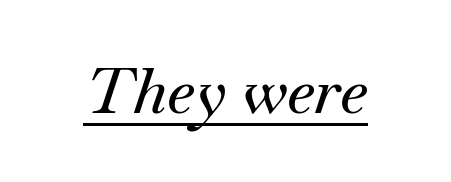
{"serif": "yes", "italic": "yes", "lean": "right", "slant_degrees": 18, "width": "normal", "stroke_contrast": "medium", "x_height": "small", "monospaced": "no", "underline": "yes", "letter_spacing": "normal", "letter_spacing_em": 0.0, "glyph_px": 63}
